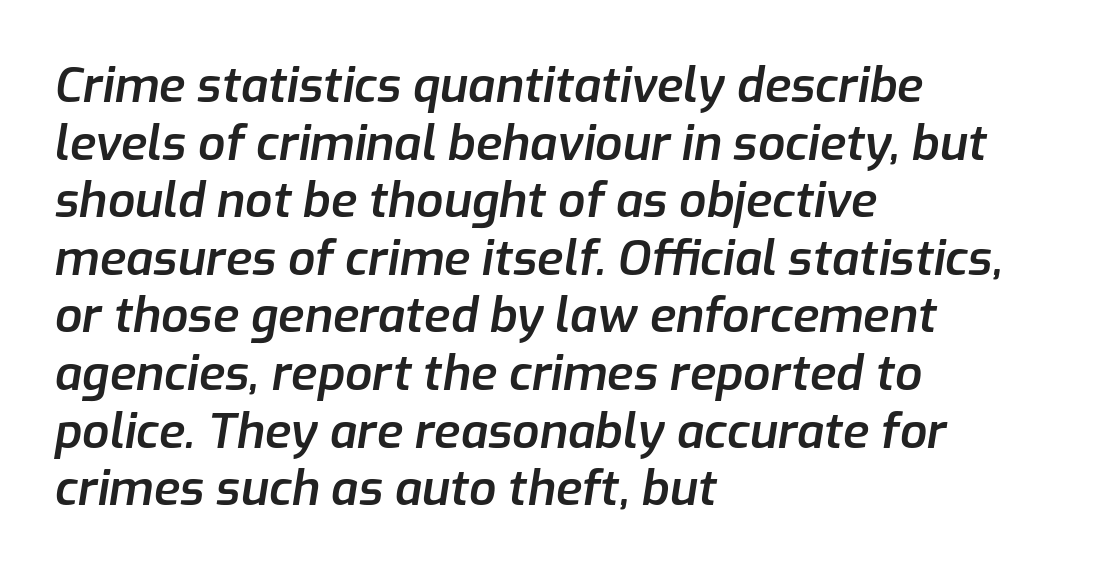
The image shows 48 px semibold type, italic (leaning right); set left-aligned, line spacing 1.2x, normal letter spacing, not underlined; low stroke contrast and a medium x-height.
